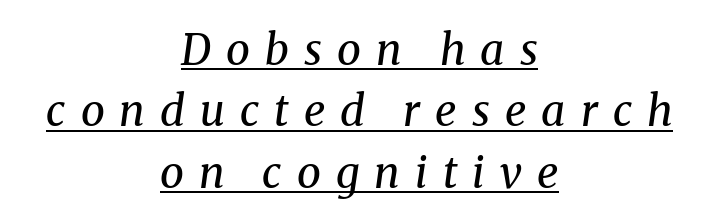
You could not count columns in this text — the font is proportionally spaced. Does the lettering tilt? It does — this is italic. The typeface chosen for these lines features serifs. Caption: multi-line text, centered on the measure.
